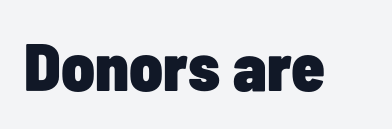
{"serif": "no", "italic": "no", "bold": "yes", "weight": "heavy", "width": "condensed", "stroke_contrast": "low", "x_height": "medium", "monospaced": "no", "underline": "no", "letter_spacing": "normal", "letter_spacing_em": 0.0, "glyph_px": 67}
